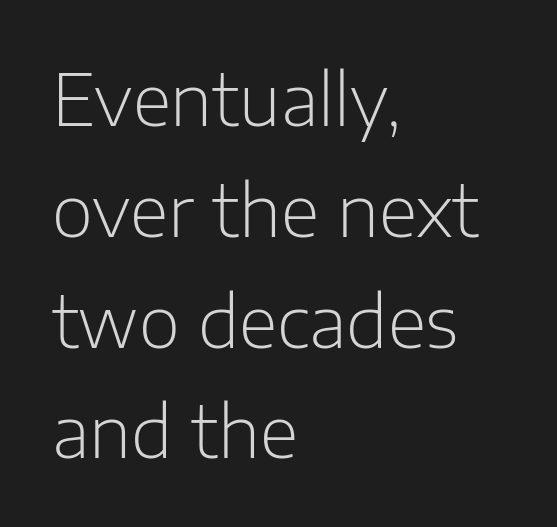
Q: Is the text bold? A: No.
Q: Is the text italic (slanted)? A: No, it is upright.
Q: Is the typeface a serif or a sans-serif typeface? A: Sans-serif.
Q: Is the text underlined? A: No.
Q: How is the paragraph aligned? A: Left-aligned.
Q: Is the spacing between letters normal or unusually wide? A: Normal.
Q: Is the spacing between lines tight, normal or loose? A: Normal.
Q: Width (condensed, normal, or wide)? A: Normal.
Q: Stroke contrast? A: Low.
Q: x-height? A: Medium.
Q: Monospaced? A: No.
